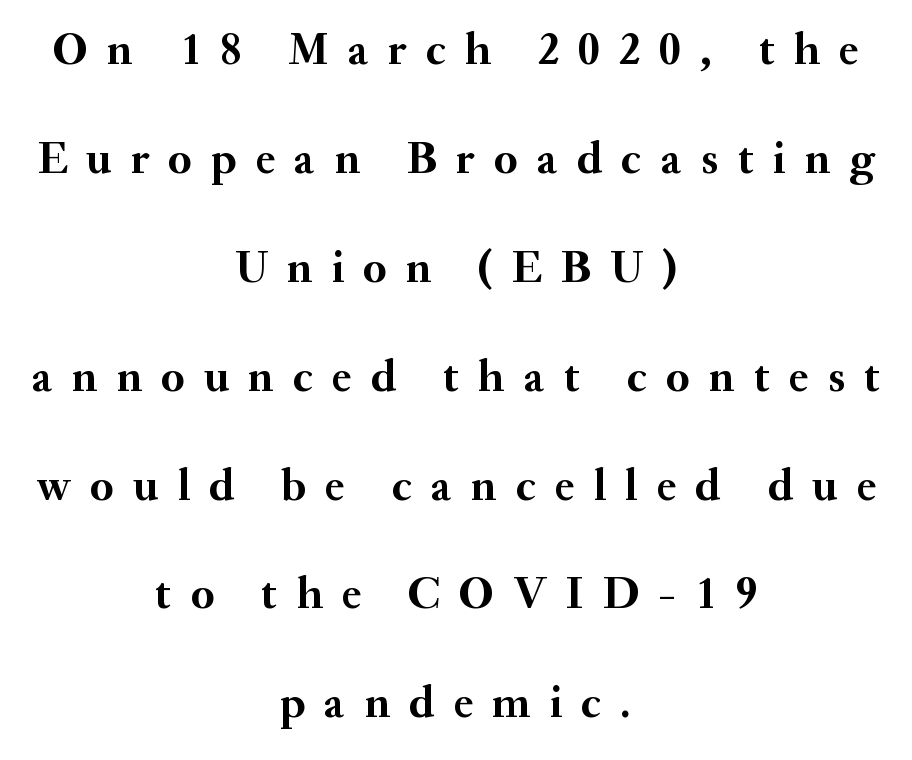
{"serif": "yes", "italic": "no", "bold": "yes", "weight": "semibold", "width": "normal", "stroke_contrast": "medium", "x_height": "small", "monospaced": "no", "underline": "no", "align": "center", "line_spacing": "loose", "line_spacing_ratio": 2.42, "letter_spacing": "wide", "letter_spacing_em": 0.43, "glyph_px": 45}
